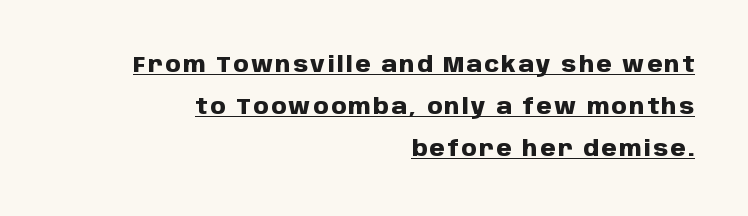
{"italic": "no", "bold": "yes", "underline": "yes", "align": "right", "line_spacing": "loose", "line_spacing_ratio": 1.9, "glyph_px": 22}
